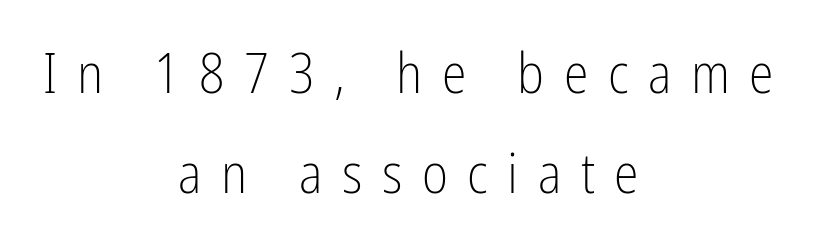
{"serif": "no", "italic": "no", "bold": "no", "weight": "light", "width": "condensed", "stroke_contrast": "low", "x_height": "medium", "monospaced": "no", "underline": "no", "align": "center", "line_spacing_ratio": 1.78, "letter_spacing": "wide", "letter_spacing_em": 0.35, "glyph_px": 56}
